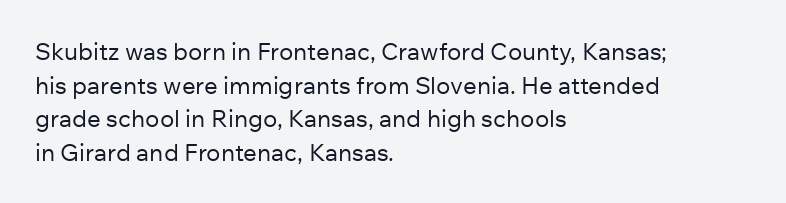
The image shows 24 px text type, upright; set left-aligned, normal line spacing (1.4x), normal letter spacing, not underlined.
